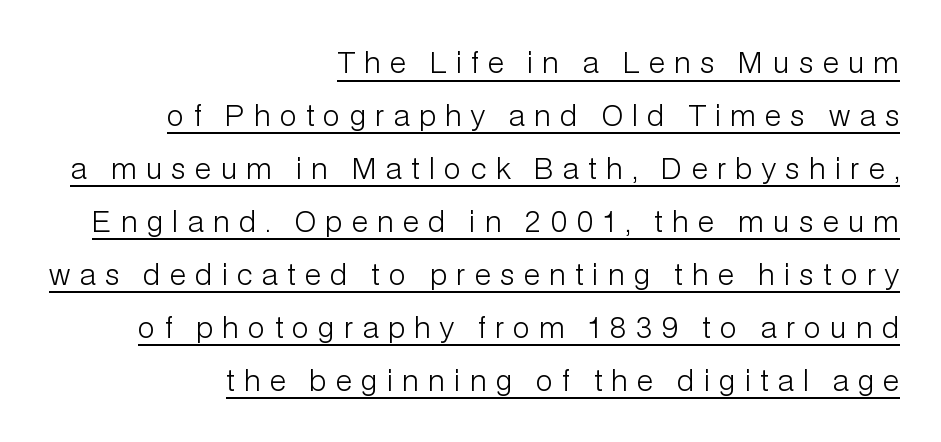
The image shows 28 px light sans-serif type, upright; set right-aligned, line spacing 1.89x, unusually wide letter spacing (+0.34 em), underlined; low stroke contrast and a medium x-height.
